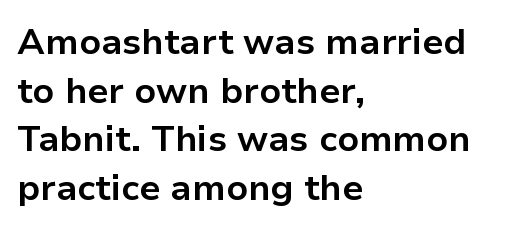
The rendering uses a bold face; every stroke is thick and dark. The passage shown is typed in a proportional face where columns would drift. The axis of the letterforms is exactly vertical. If you measured baseline to baseline, you'd find a middling distance. Reading down the block, your eye returns to a fixed left position each line.
